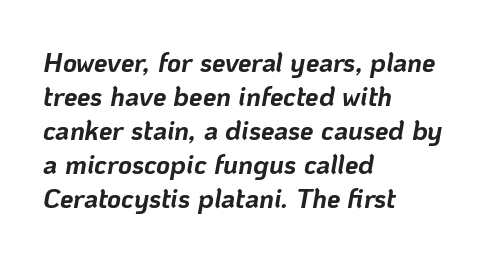
Q: Is the text bold? A: Yes.
Q: Is the text italic (slanted)? A: Yes, it leans right by about 10 degrees.
Q: Is the text underlined? A: No.
Q: How is the paragraph aligned? A: Left-aligned.
Q: Is the spacing between letters normal or unusually wide? A: Normal.
Q: Is the spacing between lines tight, normal or loose? A: Normal.
